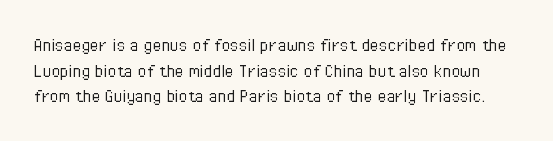
The image shows 20 px text type, upright; set normal line spacing (1.28x), normal letter spacing, not underlined.
